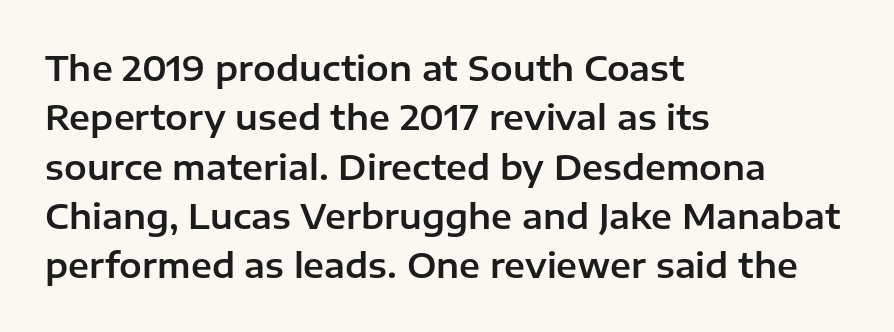
The image shows 34 px sans-serif type, upright; set left-aligned, normal line spacing (1.45x), normal letter spacing, not underlined; low stroke contrast and a medium x-height.
